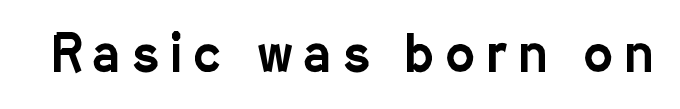
{"serif": "no", "italic": "no", "width": "condensed", "stroke_contrast": "low", "x_height": "medium", "monospaced": "no", "underline": "no", "letter_spacing": "wide", "letter_spacing_em": 0.26, "glyph_px": 48}
